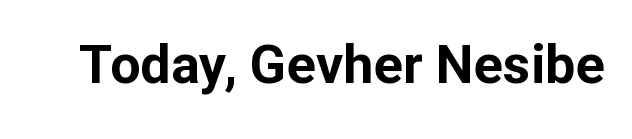
{"serif": "no", "italic": "no", "bold": "yes", "weight": "bold", "width": "normal", "stroke_contrast": "low", "x_height": "medium", "monospaced": "no", "underline": "no", "letter_spacing": "normal", "letter_spacing_em": 0.0, "glyph_px": 54}
